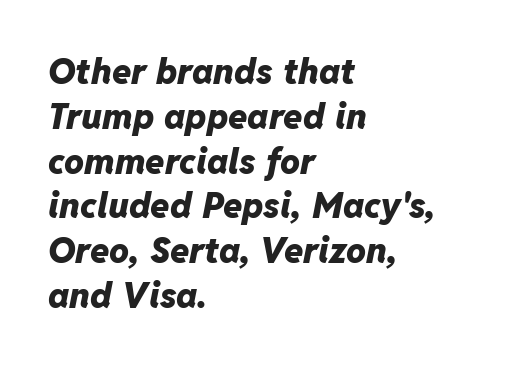
The image shows 35 px heavy type, italic (leaning right); set left-aligned, normal line spacing (1.28x), normal letter spacing, not underlined; low stroke contrast and a medium x-height.
